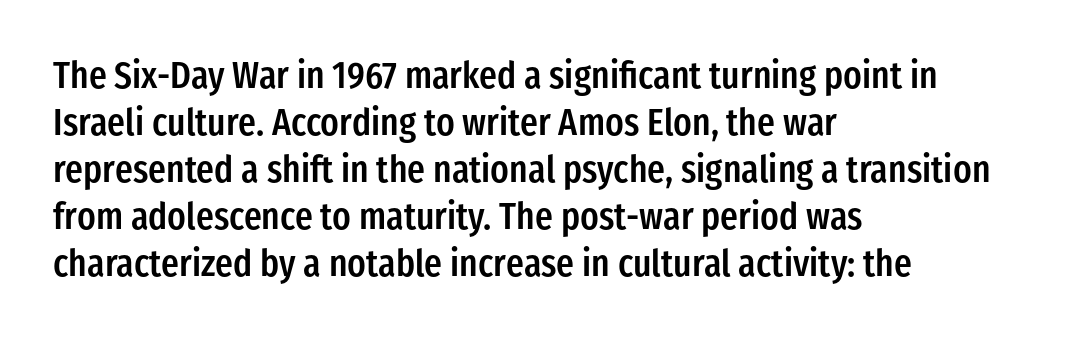
Q: Is the text bold? A: Semi-bold.
Q: Is the text italic (slanted)? A: No, it is upright.
Q: Is the typeface a serif or a sans-serif typeface? A: Sans-serif.
Q: Is the text underlined? A: No.
Q: How is the paragraph aligned? A: Left-aligned.
Q: Is the spacing between letters normal or unusually wide? A: Normal.
Q: Is the spacing between lines tight, normal or loose? A: Normal.
Q: Width (condensed, normal, or wide)? A: Condensed.
Q: Stroke contrast? A: Low.
Q: x-height? A: Medium.
Q: Monospaced? A: No.
